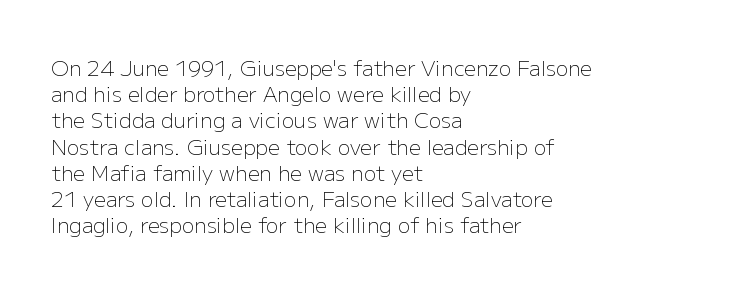
Does extra space separate the letters? No, they use regular spacing. Layout note: lines flush left. The area under the type is left untouched. This reads as an unemphasized weight, regular at the heaviest. This is roman type, the default non-slanted kind. Vertical spacing — default.
